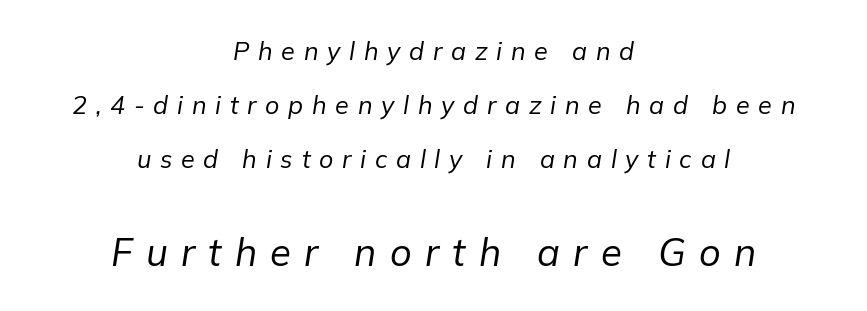
{"italic": "yes", "lean": "right", "slant_degrees": 9, "bold": "no", "weight": "regular", "width": "normal", "stroke_contrast": "low", "x_height": "medium", "monospaced": "no", "underline": "no", "align": "center", "line_spacing": "loose", "line_spacing_ratio": 2.17, "letter_spacing": "wide", "letter_spacing_em": 0.35, "larger_block": "second", "size_ratio": 1.52, "glyph_px": 38}
